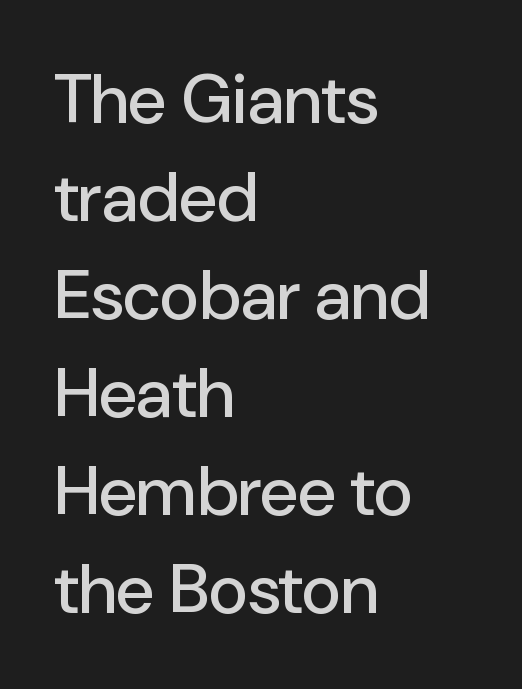
The face used here is proportionally spaced, like ordinary book or web type. Honestly, there is no underline to notice here at all. Line spacing here is normal. Does extra space separate the letters? No, they use regular spacing.
